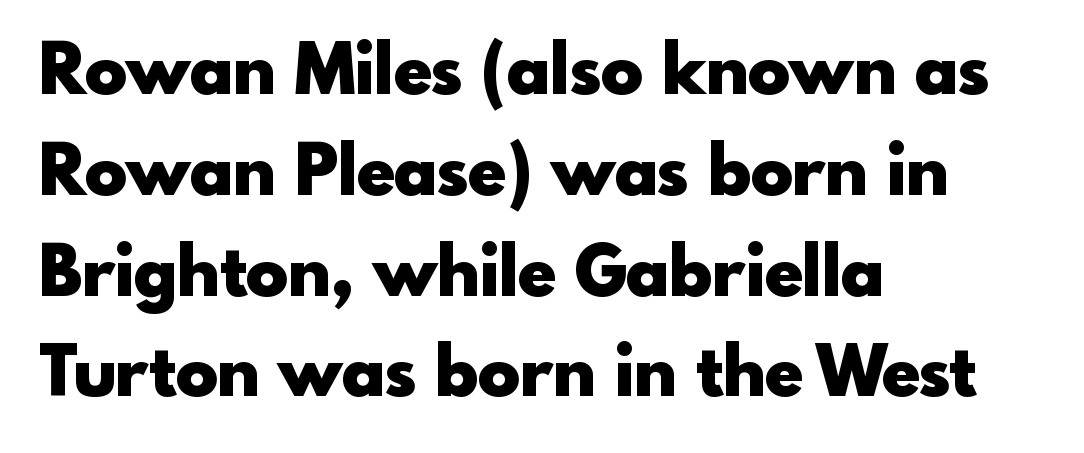
The image shows 70 px heavy sans-serif type, upright; set left-aligned, normal line spacing (1.44x), normal letter spacing, not underlined; a small x-height.
